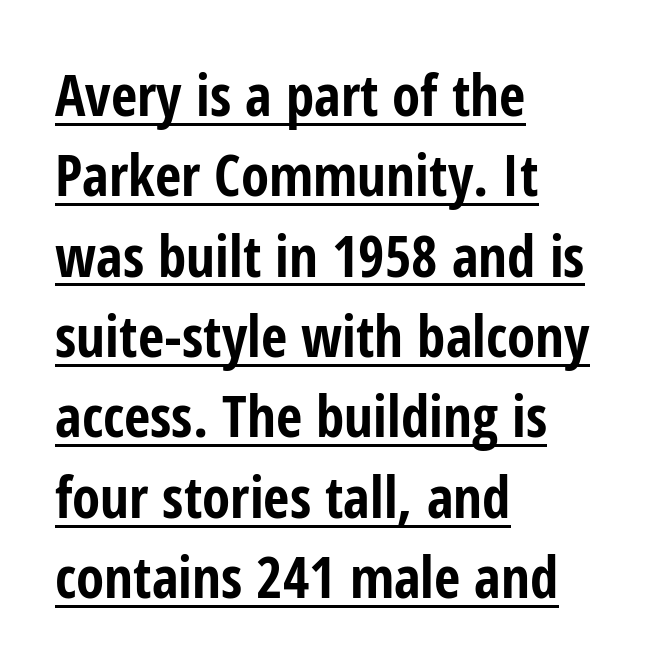
If you drew a ruler down the left edge, every line would touch it. This rendering employs a face without finishing strokes, i.e., a sans-serif. Observe the ordinary spacing: letters are neighbours, not strangers. If you drew a line through each stem, it would be perfectly vertical. Weight check: bold — yes, fully. A typesetter would call this proportional, since set widths differ per character.
